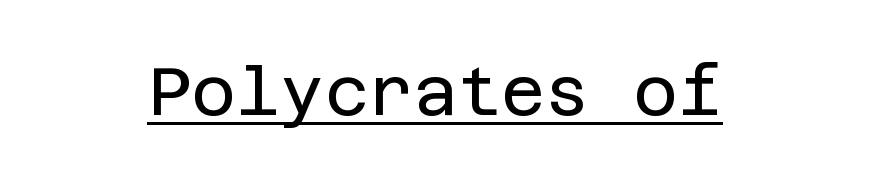
{"serif": "no", "italic": "no", "bold": "no", "weight": "regular", "width": "normal", "stroke_contrast": "low", "x_height": "large", "underline": "yes", "align": "center", "letter_spacing": "normal", "letter_spacing_em": 0.0, "glyph_px": 68}
